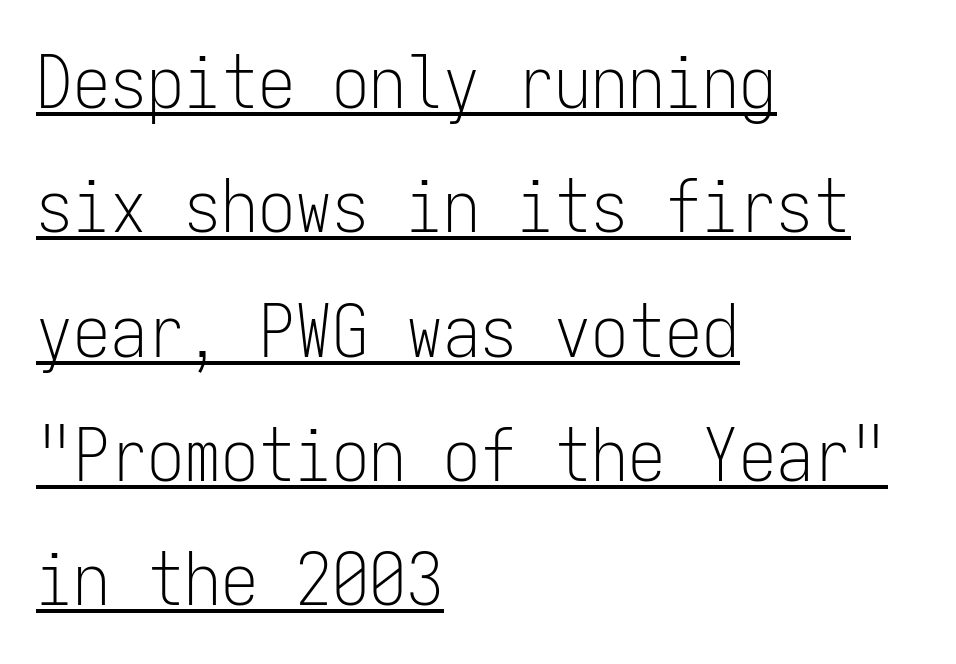
{"serif": "no", "italic": "no", "bold": "no", "weight": "light", "width": "condensed", "stroke_contrast": "low", "x_height": "medium", "monospaced": "yes", "underline": "yes", "align": "left", "line_spacing": "normal", "line_spacing_ratio": 1.68, "letter_spacing": "normal", "letter_spacing_em": 0.0, "glyph_px": 74}
